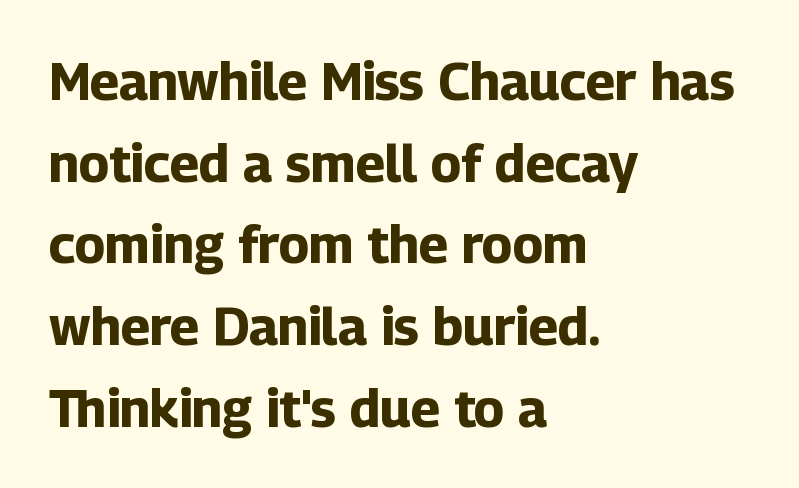
{"serif": "no", "italic": "no", "bold": "yes", "weight": "bold", "width": "normal", "stroke_contrast": "low", "x_height": "medium", "monospaced": "no", "underline": "no", "align": "left", "line_spacing": "normal", "line_spacing_ratio": 1.57, "letter_spacing": "normal", "letter_spacing_em": 0.0, "glyph_px": 52}
